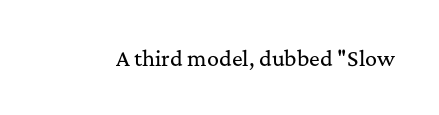
The image shows 20 px text type, upright; set normal letter spacing, not underlined.
